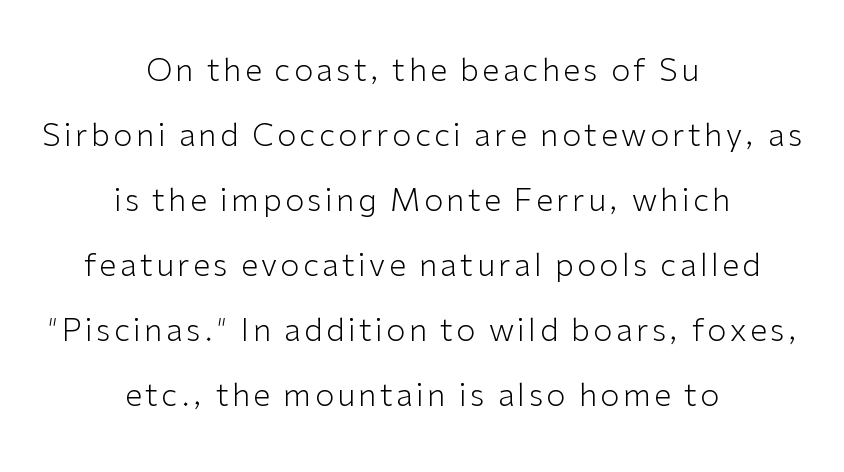
Spacing verdict: proportional, widths tailored to each character. You can tell from the bare stems that sans-serif type was used. A bare baseline throughout the passage. Quick note: not italic, upright.
